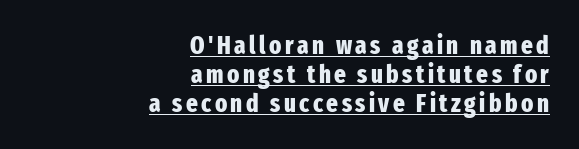
Q: Is the text bold? A: Yes.
Q: Is the text italic (slanted)? A: No, it is upright.
Q: Is the text underlined? A: Yes.
Q: How is the paragraph aligned? A: Right-aligned.
